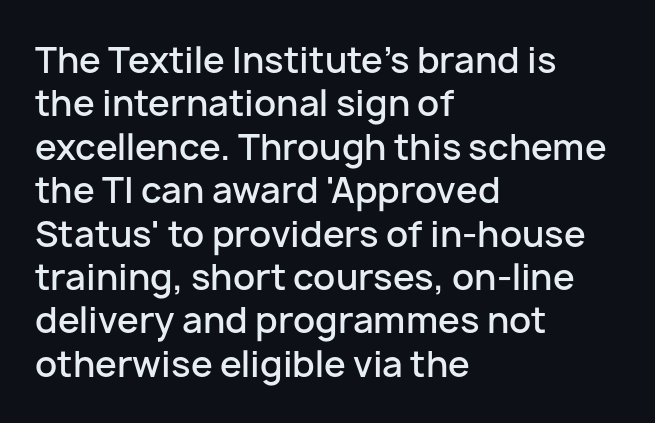
The image shows 35 px semibold sans-serif type, upright; set left-aligned, line spacing 1.24x, normal letter spacing, not underlined; low stroke contrast and a medium x-height.
